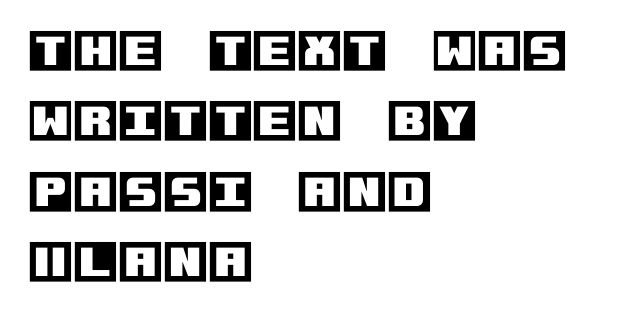
{"italic": "no", "width": "normal", "x_height": "large", "underline": "no", "align": "left", "line_spacing": "normal", "line_spacing_ratio": 1.53, "letter_spacing": "normal", "letter_spacing_em": 0.0, "glyph_px": 46}
